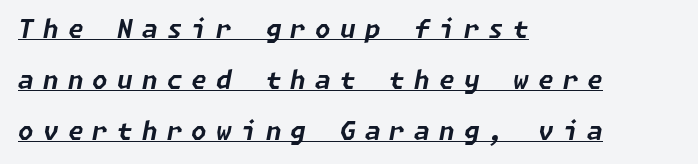
{"italic": "yes", "lean": "right", "slant_degrees": 11, "bold": "yes", "underline": "yes", "align": "left", "line_spacing": "loose", "line_spacing_ratio": 2.04, "letter_spacing": "wide", "letter_spacing_em": 0.37, "glyph_px": 25}
